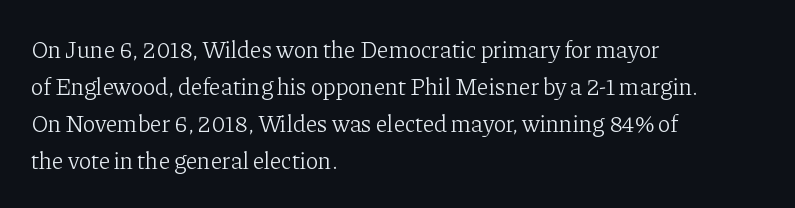
Q: Is the text bold? A: No.
Q: Is the text italic (slanted)? A: No, it is upright.
Q: Is the text underlined? A: No.
Q: How is the paragraph aligned? A: Left-aligned.
Q: Is the spacing between letters normal or unusually wide? A: Normal.
Q: Is the spacing between lines tight, normal or loose? A: Normal.
